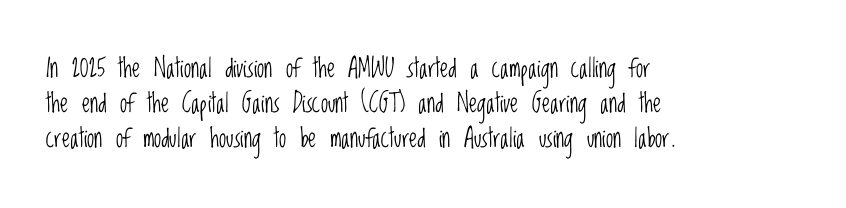
{"italic": "no", "bold": "no", "underline": "no", "align": "left", "line_spacing": "normal", "line_spacing_ratio": 1.34, "letter_spacing": "normal", "letter_spacing_em": 0.0, "glyph_px": 26}
